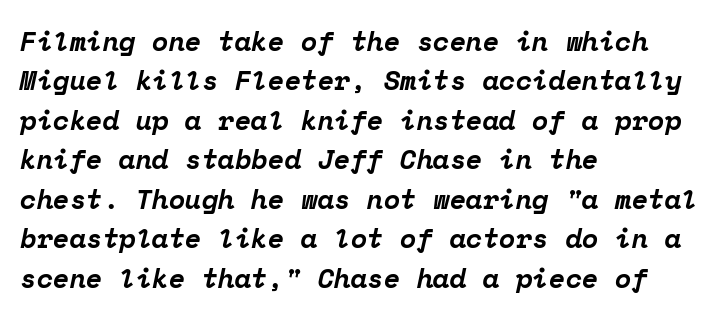
Q: Is the text bold? A: Yes.
Q: Is the text italic (slanted)? A: Yes, it leans right by about 12 degrees.
Q: Is the text underlined? A: No.
Q: How is the paragraph aligned? A: Left-aligned.
Q: Is the spacing between letters normal or unusually wide? A: Normal.
Q: Is the spacing between lines tight, normal or loose? A: Normal.
